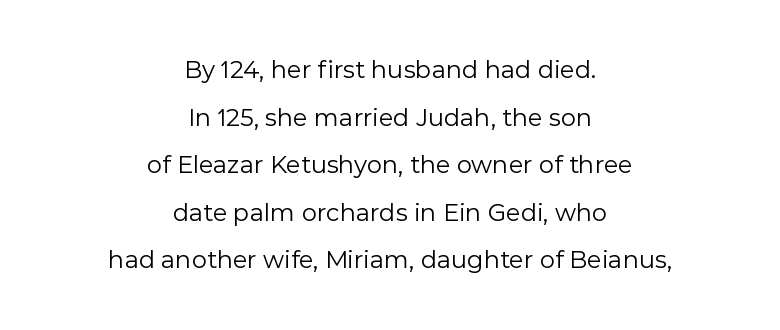
Q: Is the text bold? A: No.
Q: Is the text italic (slanted)? A: No, it is upright.
Q: Is the text underlined? A: No.
Q: How is the paragraph aligned? A: Centered.
Q: Is the spacing between letters normal or unusually wide? A: Normal.
Q: Is the spacing between lines tight, normal or loose? A: Loose.
